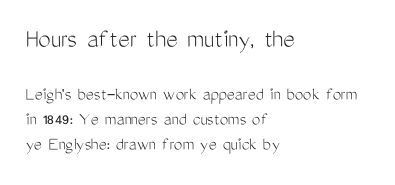
Q: Is the text bold? A: No.
Q: Is the text italic (slanted)? A: No, it is upright.
Q: Is the typeface a serif or a sans-serif typeface? A: Sans-serif.
Q: Is the text underlined? A: No.
Q: How is the paragraph aligned? A: Left-aligned.
Q: Is the spacing between letters normal or unusually wide? A: Normal.
Q: Is the spacing between lines tight, normal or loose? A: Normal.
Q: Which block of text is set in a larger size, the first (top) or the second (bottom)? A: The first (top) one.
Q: Width (condensed, normal, or wide)? A: Condensed.
Q: Stroke contrast? A: Medium.
Q: x-height? A: Medium.
Q: Monospaced? A: No.
